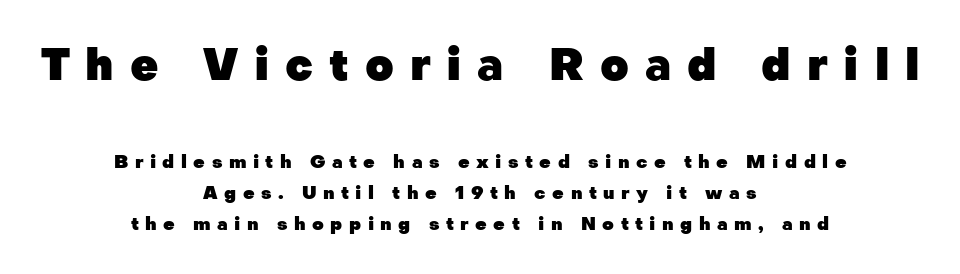
The image shows 44 px heavy sans-serif type, upright; set centered, line spacing 1.74x, unusually wide letter spacing (+0.36 em), not underlined; the first (top) block is 2.44x larger; low stroke contrast and a medium x-height.
